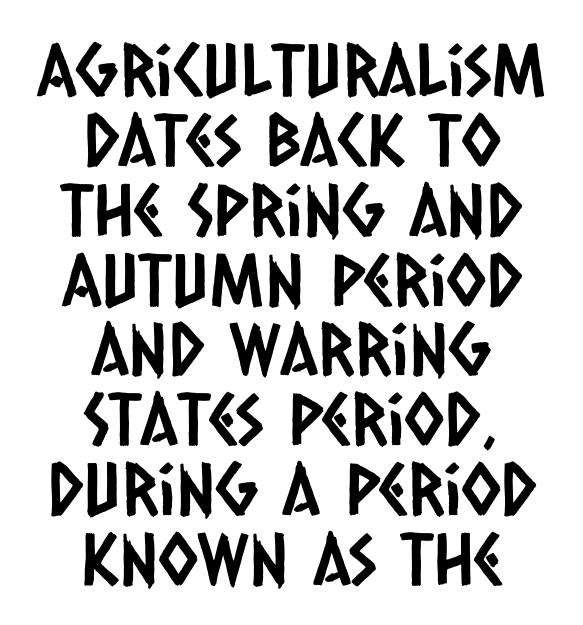
Characters follow at the spacing the type designer built in. Looks like regular typesetting: each glyph gets only the width it needs. A typesetter would call this leading minimal, almost set solid. The string is rendered with underlining switched off.
